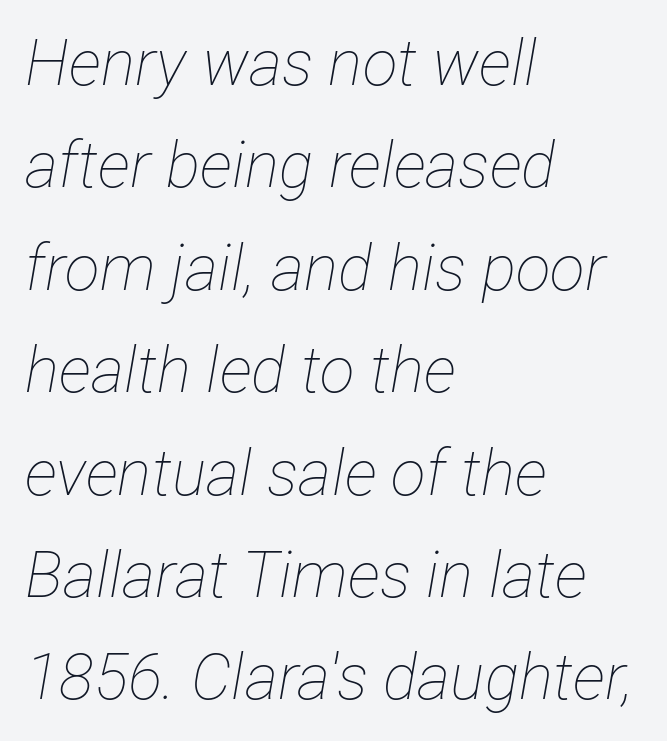
The image shows 64 px thin, condensed type, italic (leaning right); set left-aligned, normal line spacing (1.6x), normal letter spacing, not underlined; low stroke contrast and a medium x-height.
